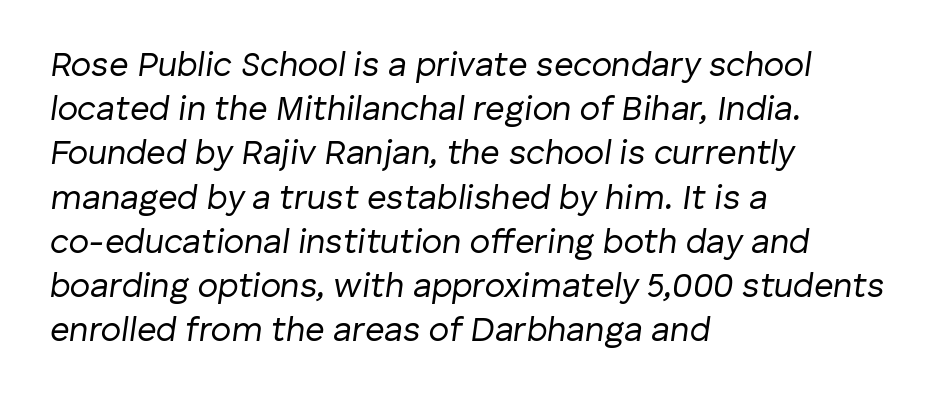
{"italic": "yes", "lean": "right", "slant_degrees": 8, "bold": "no", "weight": "regular", "width": "normal", "stroke_contrast": "low", "x_height": "medium", "monospaced": "no", "underline": "no", "align": "left", "line_spacing": "normal", "line_spacing_ratio": 1.3, "letter_spacing": "normal", "letter_spacing_em": 0.0, "glyph_px": 34}
